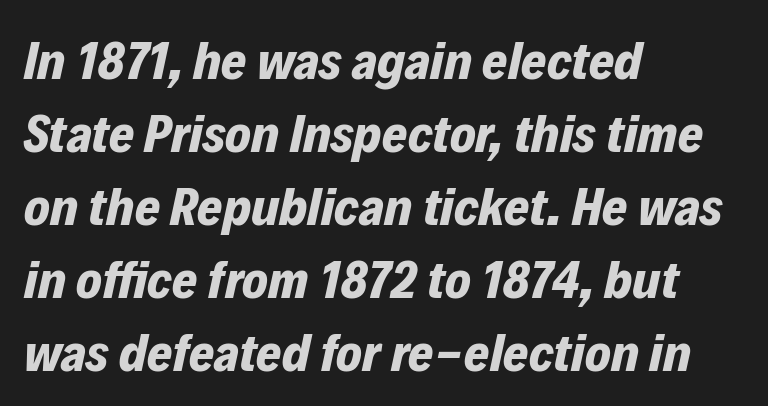
The image shows 54 px bold type, italic (leaning right); set left-aligned, normal line spacing (1.35x), normal letter spacing, not underlined; low stroke contrast and a medium x-height.
